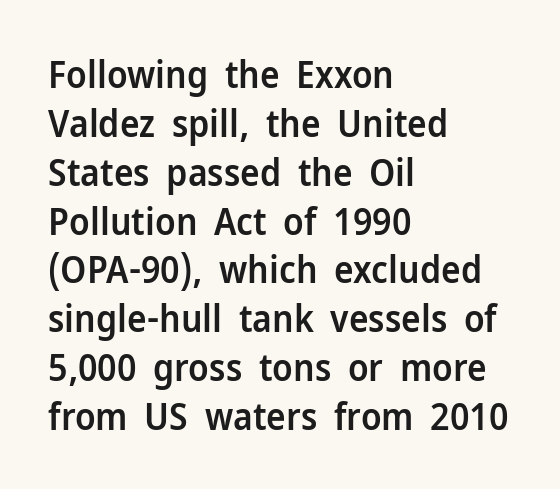
{"serif": "no", "italic": "no", "bold": "semi", "weight": "semibold", "width": "normal", "stroke_contrast": "low", "x_height": "medium", "monospaced": "no", "underline": "no", "align": "left", "line_spacing": "normal", "line_spacing_ratio": 1.32, "letter_spacing": "normal", "letter_spacing_em": 0.0, "glyph_px": 37}
